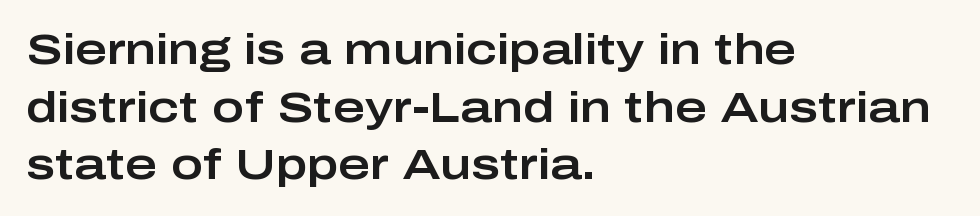
Q: Is the text italic (slanted)? A: No, it is upright.
Q: Is the typeface a serif or a sans-serif typeface? A: Sans-serif.
Q: Is the text underlined? A: No.
Q: How is the paragraph aligned? A: Left-aligned.
Q: Is the spacing between letters normal or unusually wide? A: Normal.
Q: Is the spacing between lines tight, normal or loose? A: Normal.
Q: Width (condensed, normal, or wide)? A: Wide.
Q: Stroke contrast? A: Low.
Q: x-height? A: Medium.
Q: Monospaced? A: No.
